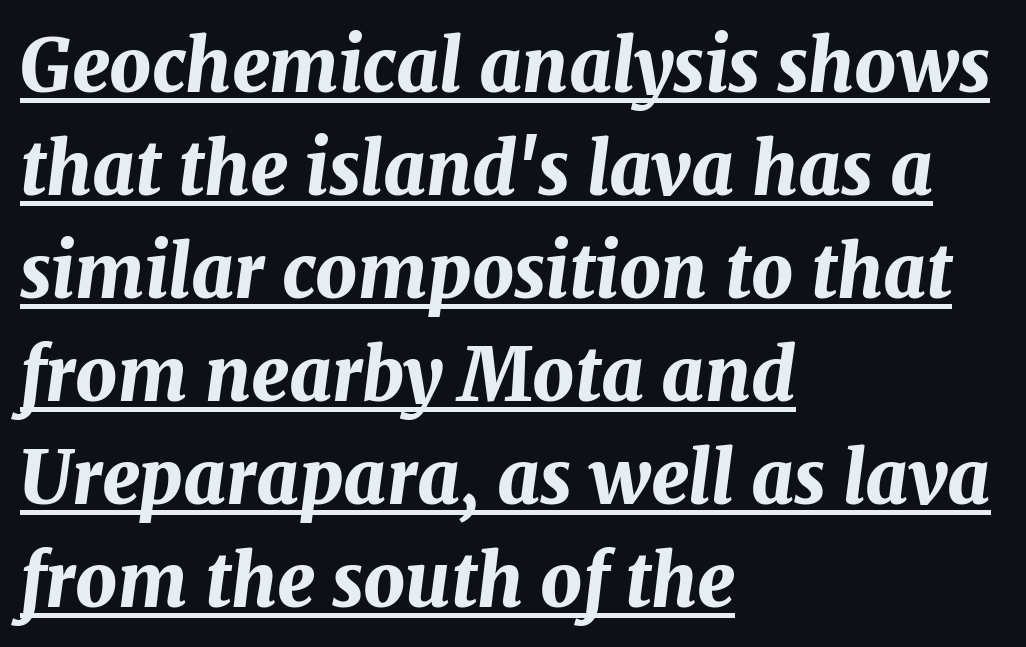
Look at the stroke-to-counter ratio: heavy, a bold. A continuous stroke trails under the words, as in a hyperlink. The passage shown is typed in a proportional face where columns would drift. Notice how the stems are inclined rather than vertical — that's the hallmark of italics.
